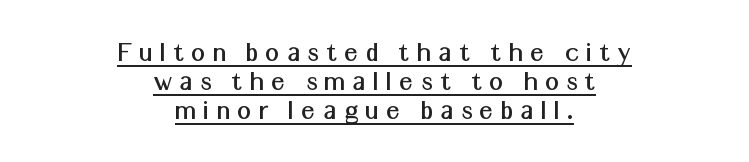
The image shows 30 px sans-serif type, upright; set centered, tight line spacing (0.96x), unusually wide letter spacing (+0.27 em), underlined; medium stroke contrast and a medium x-height.
